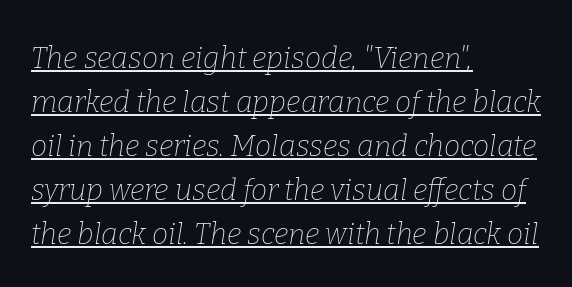
Q: Is the text bold? A: No.
Q: Is the text italic (slanted)? A: Yes, it leans right by about 9 degrees.
Q: Is the typeface a serif or a sans-serif typeface? A: Serif.
Q: Is the text underlined? A: Yes.
Q: How is the paragraph aligned? A: Left-aligned.
Q: Is the spacing between letters normal or unusually wide? A: Normal.
Q: Is the spacing between lines tight, normal or loose? A: Normal.
Q: Width (condensed, normal, or wide)? A: Normal.
Q: Stroke contrast? A: Low.
Q: x-height? A: Medium.
Q: Monospaced? A: No.
